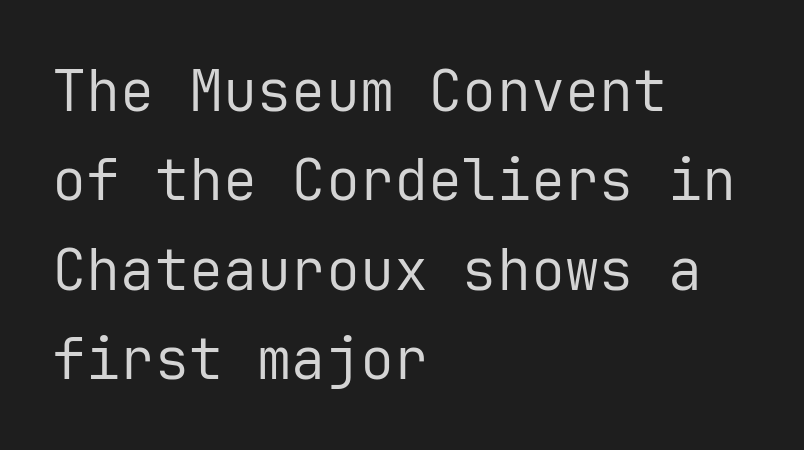
{"serif": "no", "italic": "no", "bold": "no", "weight": "regular", "width": "normal", "stroke_contrast": "low", "x_height": "medium", "monospaced": "yes", "underline": "no", "align": "left", "line_spacing": "normal", "line_spacing_ratio": 1.57, "letter_spacing": "normal", "letter_spacing_em": 0.0, "glyph_px": 57}
